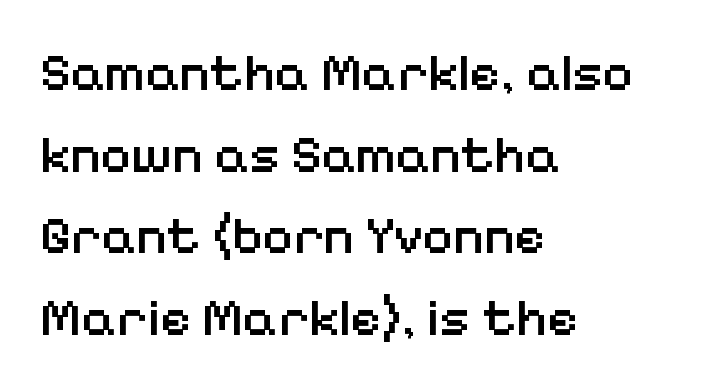
The font is running at a semibold setting, under full bold. Nope, not italic — everything's standing straight. A typesetter would call this proportional, since set widths differ per character. This rendering employs a face without finishing strokes, i.e., a sans-serif. Caption: multi-line text, flush left, ragged right. The gap between lines stays unmarked.
